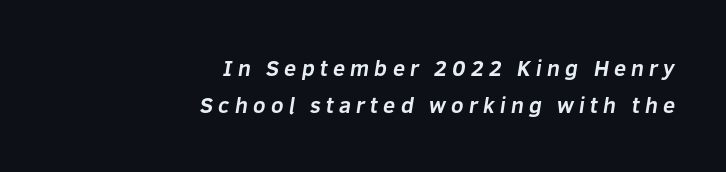
The typesetter chose a ragged-left arrangement here. Compared with an ordinary text face, these strokes are far heavier — a full bold. The glyphs are unaccompanied by any horizontal stroke below them. The gaps between neighbouring characters are conspicuously large. Students, observe: this is what conventionally led text looks like.
